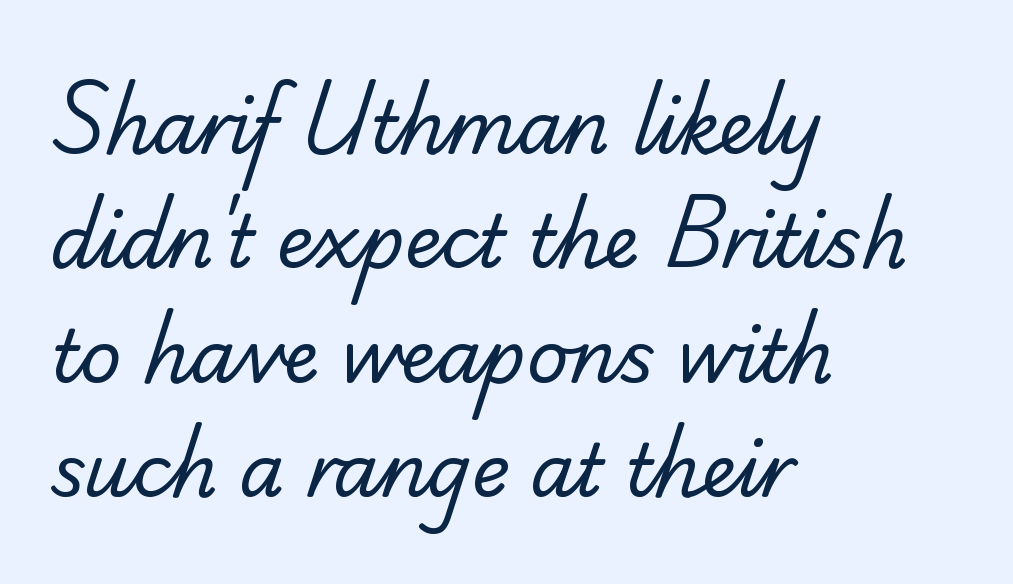
The image shows 72 px regular-weight serif type; set left-aligned, normal line spacing (1.59x), normal letter spacing, not underlined; low stroke contrast and a small x-height.
